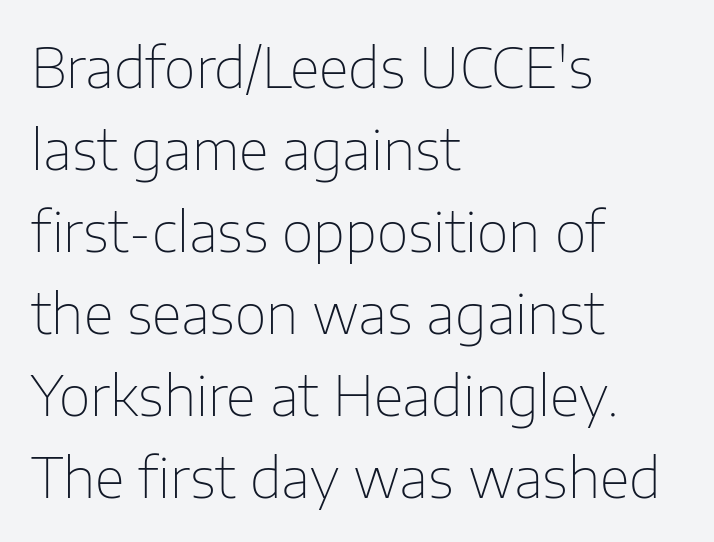
The image shows 55 px thin sans-serif type, upright; set left-aligned, normal line spacing (1.49x), normal letter spacing, not underlined; low stroke contrast and a medium x-height.
